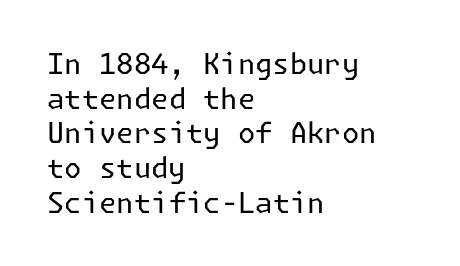
{"serif": "no", "italic": "no", "bold": "no", "weight": "regular", "width": "normal", "stroke_contrast": "low", "x_height": "medium", "underline": "no", "align": "left", "line_spacing_ratio": 1.24, "letter_spacing": "normal", "letter_spacing_em": 0.0, "glyph_px": 28}
